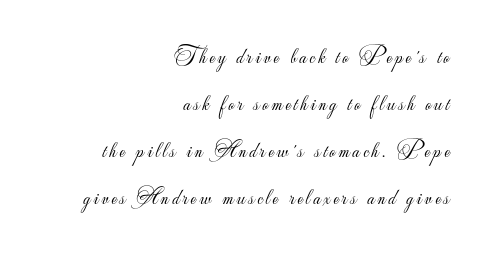
{"bold": "no", "underline": "no", "align": "right", "line_spacing": "loose", "line_spacing_ratio": 2.05, "glyph_px": 23}
